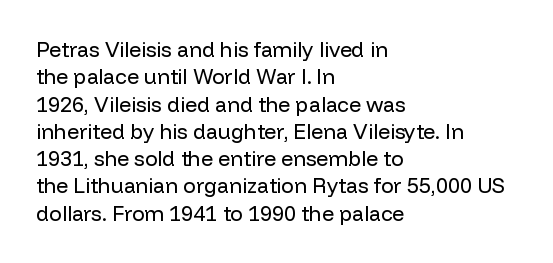
Reading down the block, your eye returns to a fixed left position each line. The weight tops out at a normal text grade. Interline gaps are of average width in this sample. The letters sit at their default tracking, neither squeezed nor spread.
